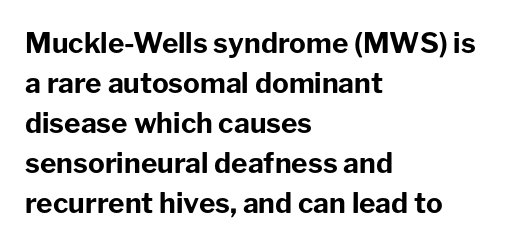
The space beneath each line is pristine and unruled. Layout note: lines flush left. How would I describe the line gaps? Plain and ordinary. The letters advance in unequal steps, a hallmark of proportional type. Is the type bold? Yes — the strokes are clearly thick and heavy.
